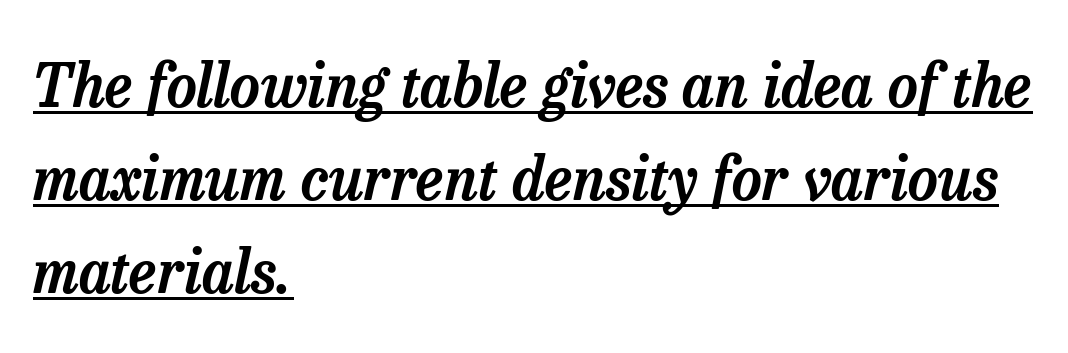
The image shows 59 px serif type, italic (leaning right); set left-aligned, normal line spacing (1.58x), normal letter spacing, underlined; low stroke contrast and a medium x-height.
